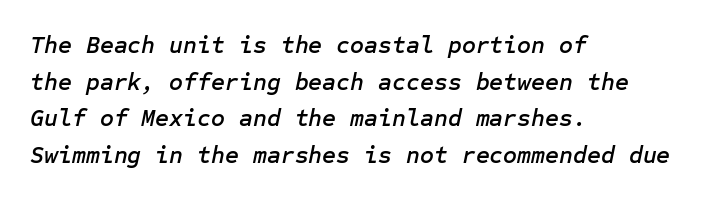
The image shows 24 px text type, italic (leaning right); set left-aligned, normal line spacing (1.53x), normal letter spacing, not underlined.
